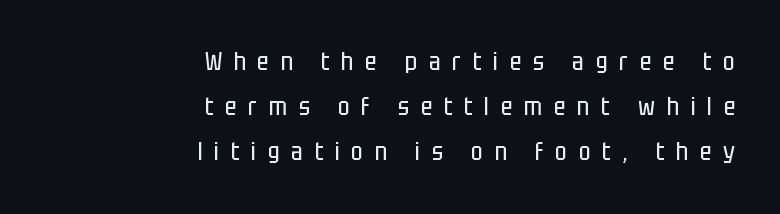
{"italic": "no", "bold": "no", "underline": "no", "align": "right", "line_spacing_ratio": 1.81, "letter_spacing": "wide", "letter_spacing_em": 0.47, "glyph_px": 25}
